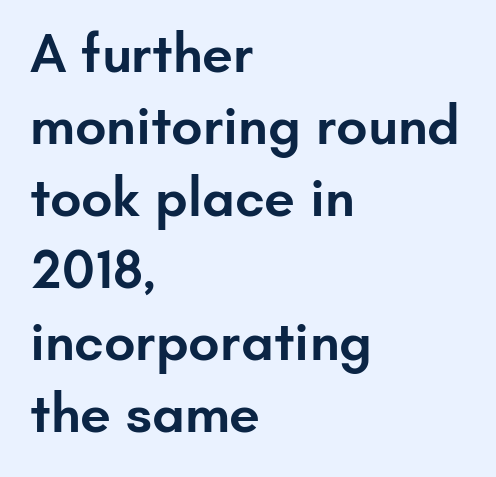
Q: Is the text bold? A: Semi-bold.
Q: Is the text italic (slanted)? A: No, it is upright.
Q: Is the typeface a serif or a sans-serif typeface? A: Sans-serif.
Q: Is the text underlined? A: No.
Q: How is the paragraph aligned? A: Left-aligned.
Q: Is the spacing between letters normal or unusually wide? A: Normal.
Q: Is the spacing between lines tight, normal or loose? A: Normal.
Q: Width (condensed, normal, or wide)? A: Normal.
Q: Stroke contrast? A: Low.
Q: x-height? A: Small.
Q: Monospaced? A: No.
